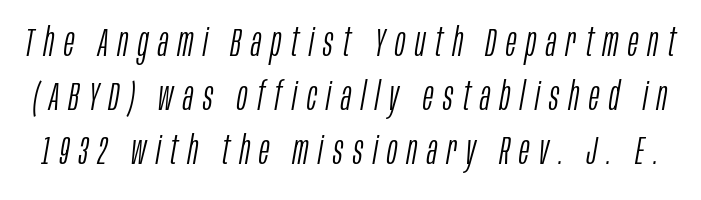
Q: Is the text bold? A: No.
Q: Is the text italic (slanted)? A: Yes, it leans right by about 10 degrees.
Q: Is the text underlined? A: No.
Q: Is the spacing between letters normal or unusually wide? A: Unusually wide.
Q: Is the spacing between lines tight, normal or loose? A: Normal.
Q: Width (condensed, normal, or wide)? A: Condensed.
Q: Stroke contrast? A: Low.
Q: x-height? A: Large.
Q: Monospaced? A: No.
